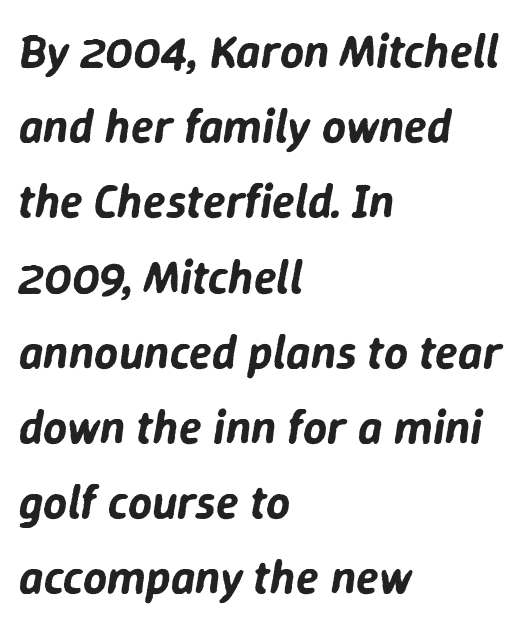
Short note: letters normally spaced. Any mark beneath the type? The region is blank. This block has exactly the height ordinary leading produces. The specimen reads as italic at a glance. Layout note: lines flush left.
